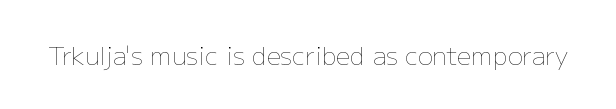
Q: Is the text bold? A: No.
Q: Is the text italic (slanted)? A: No, it is upright.
Q: Is the text underlined? A: No.
Q: Is the spacing between letters normal or unusually wide? A: Normal.
